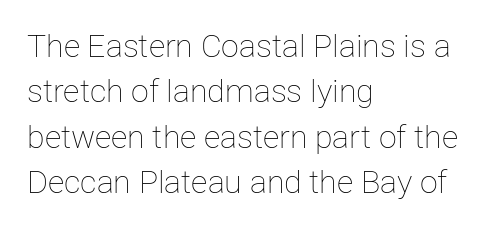
The image shows 32 px thin type, upright; set left-aligned, normal line spacing (1.42x), normal letter spacing, not underlined; low stroke contrast and a medium x-height.
